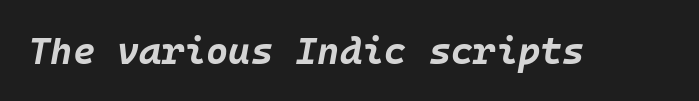
Q: Is the text bold? A: Yes.
Q: Is the text italic (slanted)? A: Yes, it leans right by about 10 degrees.
Q: Is the text underlined? A: No.
Q: Is the spacing between letters normal or unusually wide? A: Normal.
Q: Width (condensed, normal, or wide)? A: Normal.
Q: Stroke contrast? A: Low.
Q: x-height? A: Large.
